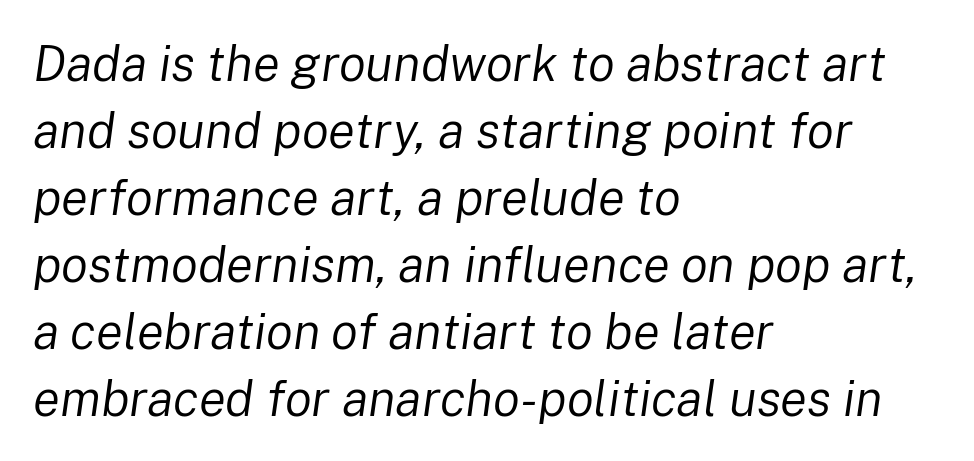
There's an unmistakable incline to the writing here. The glyphs are unaccompanied by any horizontal stroke below them. All the whitespace from short lines collects on the right. A typesetter would call this zero additional tracking. Counters stay open thanks to moderate or lighter strokes. What's the leading like? Ordinary, nothing unusual.
